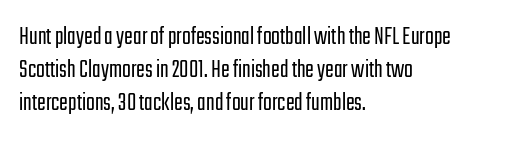
When letters stand straight like this, we call the style roman or upright. These lines sit exactly where default settings would place them. Students, note that the glyphs here touch the page at normal intervals. The passage shown is not bold in any degree. In CSS terms this would be text-align: left. Underlining? Definitely not there.
